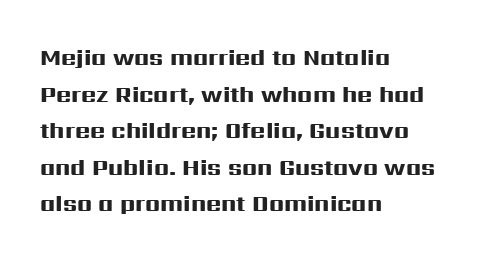
{"italic": "no", "bold": "yes", "underline": "no", "align": "left", "line_spacing": "normal", "line_spacing_ratio": 1.59, "letter_spacing": "normal", "letter_spacing_em": 0.0, "glyph_px": 23}
